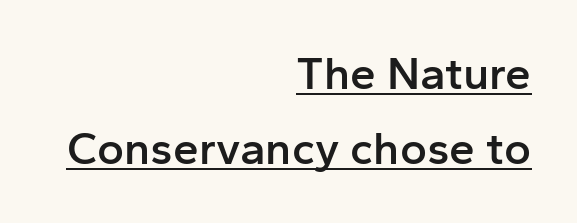
Q: Is the text bold? A: Semi-bold.
Q: Is the text italic (slanted)? A: No, it is upright.
Q: Is the typeface a serif or a sans-serif typeface? A: Sans-serif.
Q: Is the text underlined? A: Yes.
Q: How is the paragraph aligned? A: Right-aligned.
Q: Is the spacing between letters normal or unusually wide? A: Normal.
Q: Is the spacing between lines tight, normal or loose? A: Normal.
Q: Width (condensed, normal, or wide)? A: Normal.
Q: Stroke contrast? A: Low.
Q: x-height? A: Medium.
Q: Monospaced? A: No.
